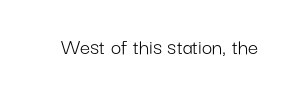
{"italic": "no", "bold": "no", "underline": "no", "letter_spacing": "normal", "letter_spacing_em": 0.0, "glyph_px": 23}
